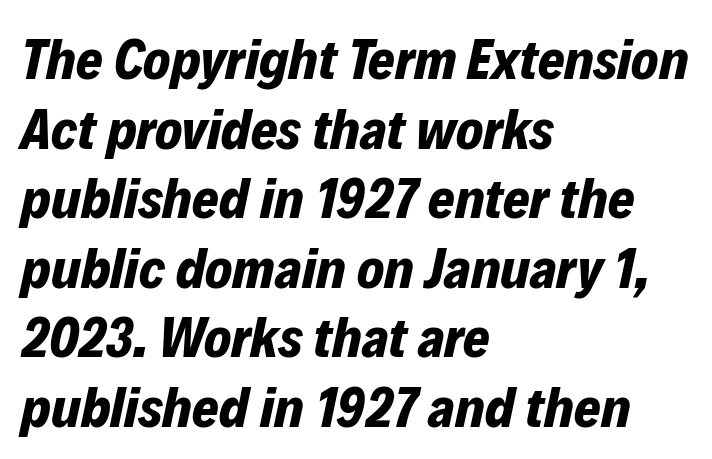
The image shows 57 px bold type, italic (leaning right); set left-aligned, line spacing 1.22x, normal letter spacing, not underlined; low stroke contrast and a medium x-height.
